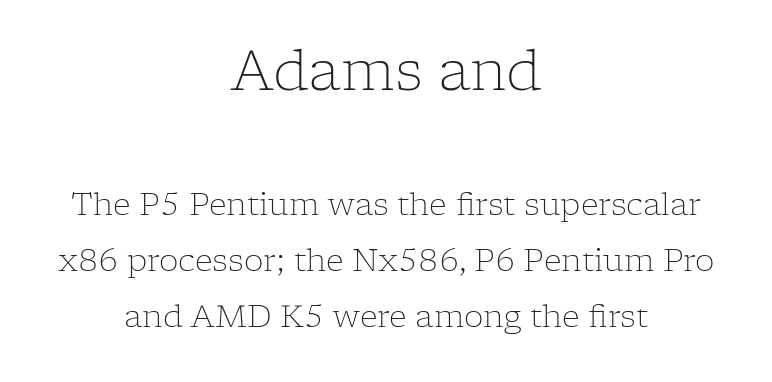
{"serif": "yes", "italic": "no", "bold": "no", "weight": "light", "width": "normal", "stroke_contrast": "low", "x_height": "medium", "monospaced": "no", "underline": "no", "align": "center", "line_spacing_ratio": 1.81, "letter_spacing": "normal", "letter_spacing_em": 0.0, "larger_block": "first", "size_ratio": 1.77, "glyph_px": 55}
